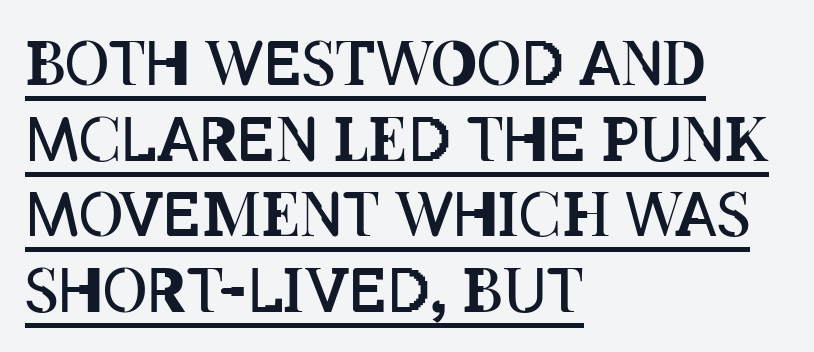
The image shows 61 px regular-weight, condensed type, upright; set left-aligned, line spacing 1.24x, normal letter spacing, underlined; low stroke contrast and a large x-height.
